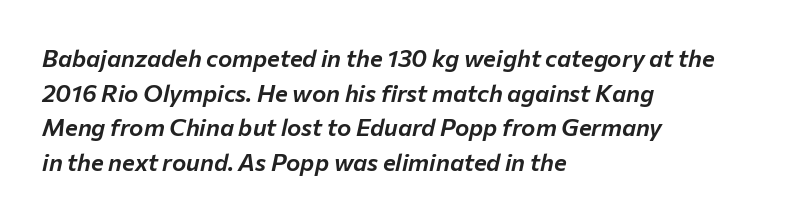
{"italic": "yes", "lean": "right", "slant_degrees": 12, "underline": "no", "align": "left", "line_spacing": "normal", "line_spacing_ratio": 1.44, "letter_spacing": "normal", "letter_spacing_em": 0.0, "glyph_px": 24}
